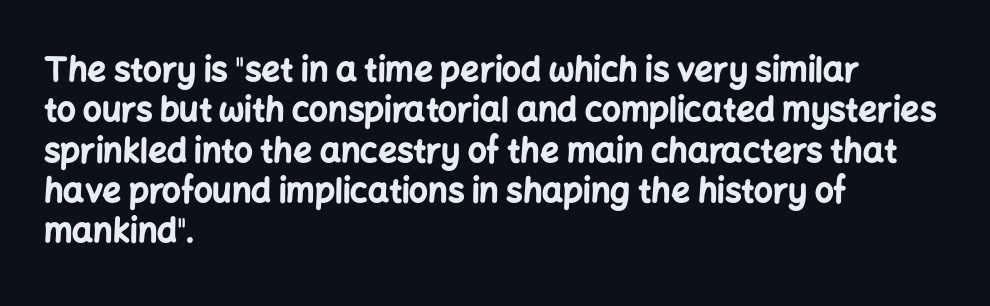
{"serif": "no", "italic": "no", "bold": "yes", "weight": "bold", "width": "normal", "stroke_contrast": "low", "x_height": "medium", "monospaced": "no", "underline": "no", "align": "left", "line_spacing_ratio": 1.22, "letter_spacing": "normal", "letter_spacing_em": 0.0, "glyph_px": 33}
